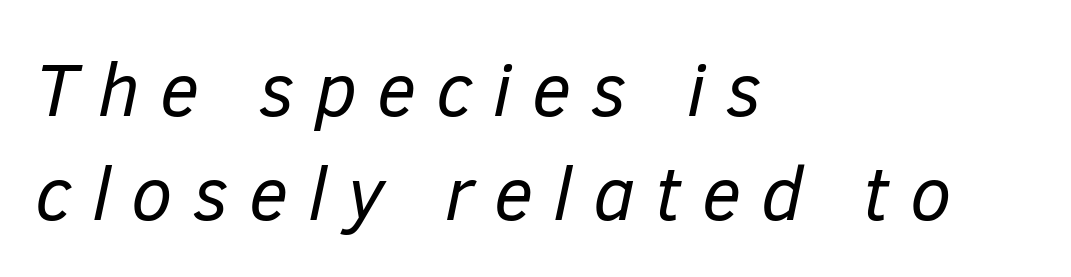
{"italic": "yes", "lean": "right", "slant_degrees": 12, "bold": "no", "weight": "regular", "width": "normal", "stroke_contrast": "low", "x_height": "medium", "monospaced": "no", "underline": "no", "align": "left", "line_spacing": "normal", "line_spacing_ratio": 1.39, "letter_spacing": "wide", "letter_spacing_em": 0.27, "glyph_px": 75}
